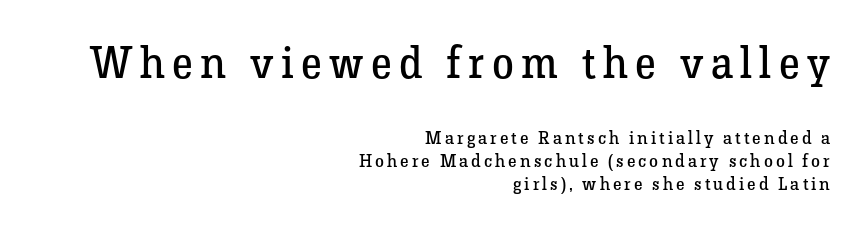
Does the type have serifs? Yes, each stem ends in a small foot. If you measured baseline to baseline, you'd find a middling distance. Proportional: the letters do not fall into vertical columns. This sample uses an upright cut, with every glyph sitting square on the baseline. The weight tops out at a normal text grade.
